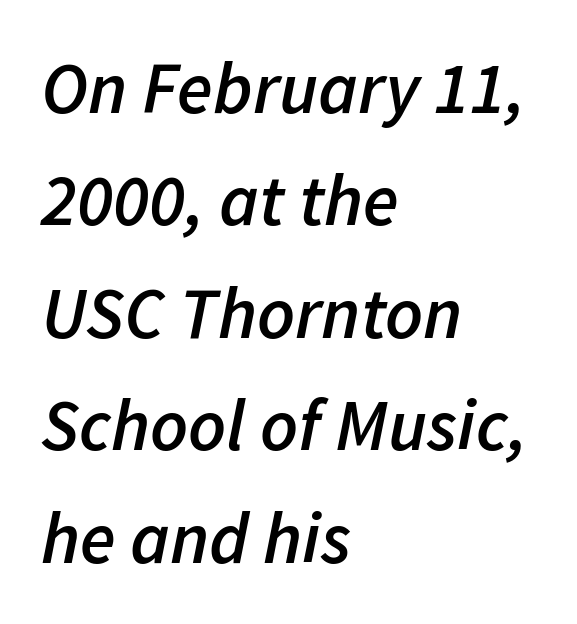
Q: Is the text bold? A: Semi-bold.
Q: Is the text italic (slanted)? A: Yes, it leans right by about 11 degrees.
Q: Is the text underlined? A: No.
Q: How is the paragraph aligned? A: Left-aligned.
Q: Is the spacing between letters normal or unusually wide? A: Normal.
Q: Is the spacing between lines tight, normal or loose? A: Normal.
Q: Width (condensed, normal, or wide)? A: Normal.
Q: Stroke contrast? A: Low.
Q: x-height? A: Medium.
Q: Monospaced? A: No.
